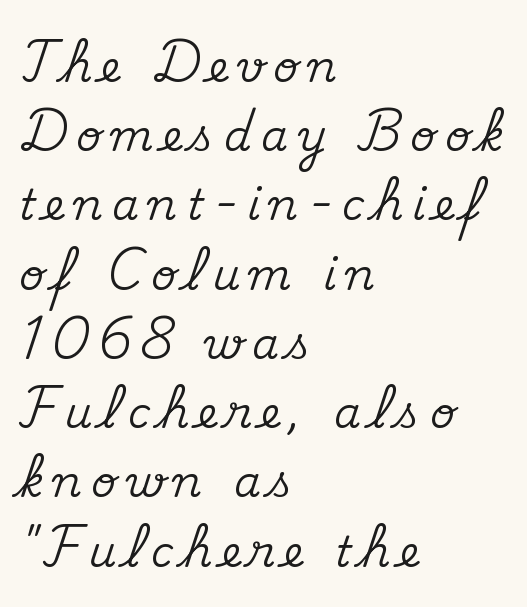
{"serif": "yes", "width": "normal", "stroke_contrast": "medium", "x_height": "small", "monospaced": "no", "underline": "no", "align": "left", "line_spacing": "normal", "line_spacing_ratio": 1.61, "letter_spacing": "wide", "letter_spacing_em": 0.22, "glyph_px": 43}
